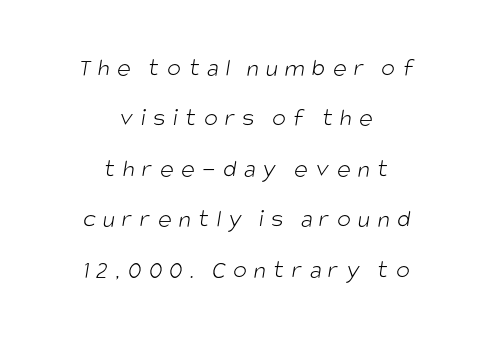
Q: Is the text bold? A: No.
Q: Is the text underlined? A: No.
Q: How is the paragraph aligned? A: Centered.
Q: Is the spacing between letters normal or unusually wide? A: Unusually wide.
Q: Is the spacing between lines tight, normal or loose? A: Loose.
